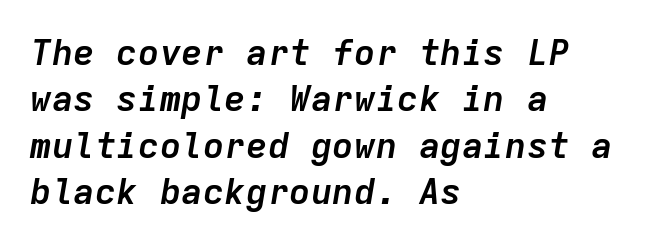
You could count columns in this text — the font is strictly monospaced. A typesetter would call this leading conventional body-copy spacing. How heavy is the stroke? Heavy — this is a bold. Letters rest on an invisible, unmarked baseline. The specimen reads as italic at a glance.
